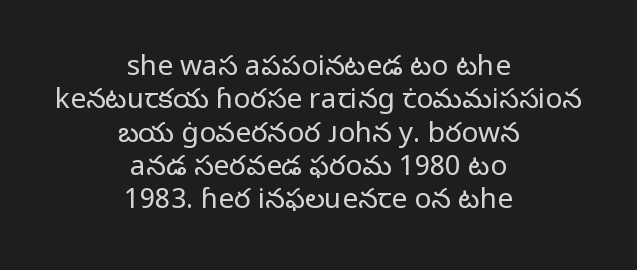
{"serif": "no", "italic": "no", "bold": "no", "weight": "regular", "width": "normal", "stroke_contrast": "low", "x_height": "medium", "monospaced": "no", "underline": "no", "align": "center", "line_spacing_ratio": 1.19, "letter_spacing": "normal", "letter_spacing_em": 0.0, "glyph_px": 28}
